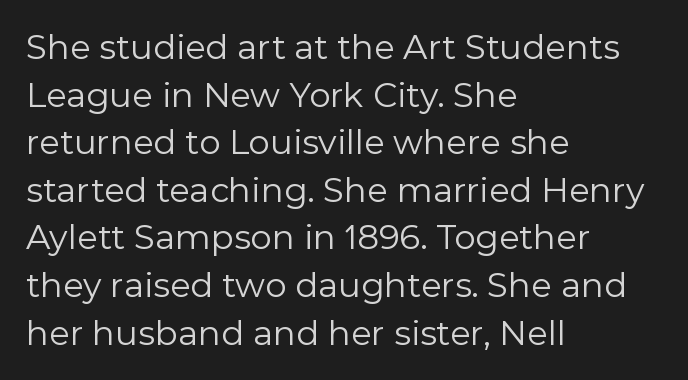
The characters are drawn with everyday or finer stroke widths. I'd call this a sans setting — the letters go barefoot. These lines are rendered in a variable-pitch font. Notice how descenders clear the ascenders below comfortably — that's standard leading.
